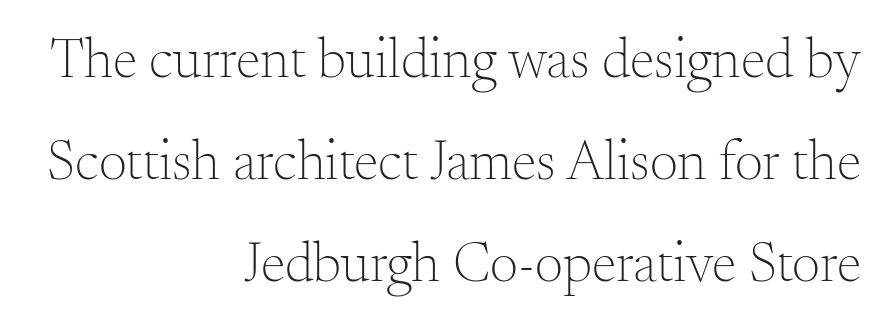
Q: Is the text bold? A: No.
Q: Is the text italic (slanted)? A: No, it is upright.
Q: Is the typeface a serif or a sans-serif typeface? A: Serif.
Q: Is the text underlined? A: No.
Q: How is the paragraph aligned? A: Right-aligned.
Q: Is the spacing between letters normal or unusually wide? A: Normal.
Q: Width (condensed, normal, or wide)? A: Normal.
Q: Stroke contrast? A: Medium.
Q: x-height? A: Small.
Q: Monospaced? A: No.
